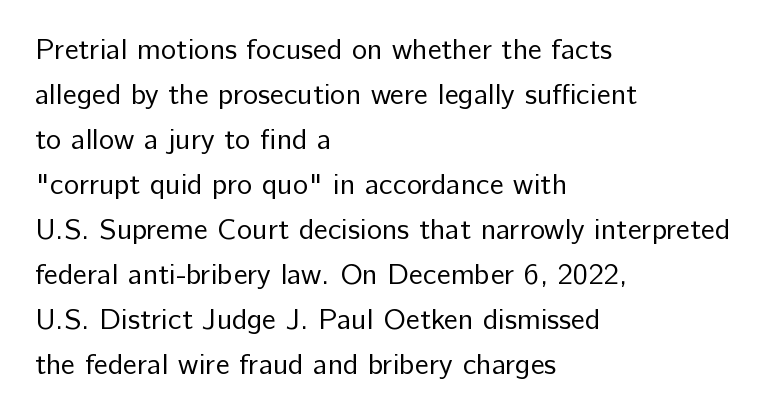
The image shows 29 px regular-weight sans-serif type, upright; set left-aligned, normal line spacing (1.55x), normal letter spacing, not underlined; low stroke contrast and a medium x-height.
